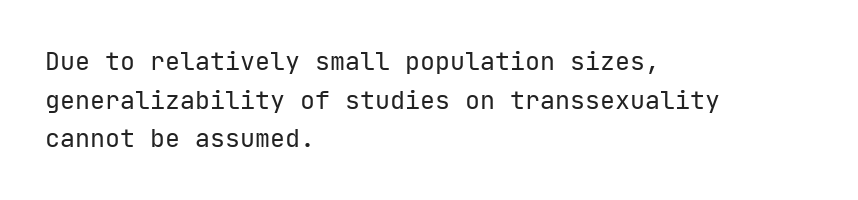
Notice how descenders clear the ascenders below comfortably — that's standard leading. Posture: vertical. Letter spacing: default. This rendering uses left alignment, leaving the right contour irregular.
